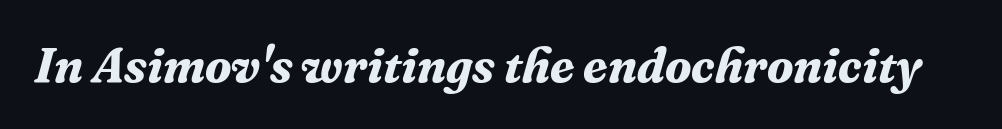
{"serif": "yes", "italic": "yes", "lean": "right", "slant_degrees": 16, "bold": "yes", "weight": "bold", "width": "normal", "stroke_contrast": "medium", "x_height": "medium", "monospaced": "no", "underline": "no", "letter_spacing": "normal", "letter_spacing_em": 0.0, "glyph_px": 49}
